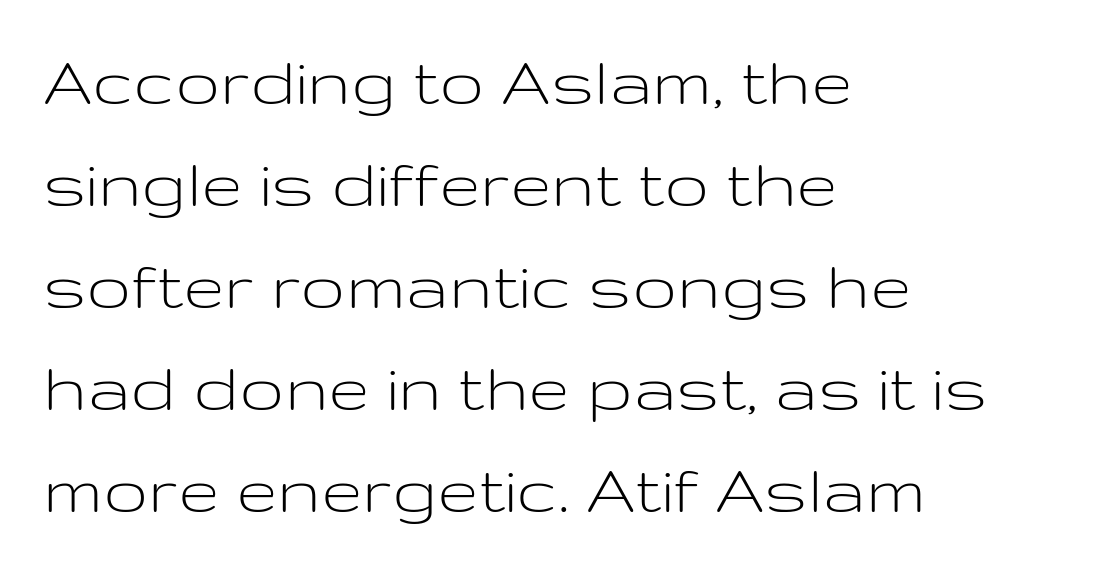
Are there feet on the stems? There aren't — it's a sans. The text block is weighted toward the left margin, trailing off unevenly rightward. The tracking reads as untouched default to a designer's eye. Rows of type keep a routine distance in the vertical direction. The passage shown is typed in a proportional face where columns would drift.
